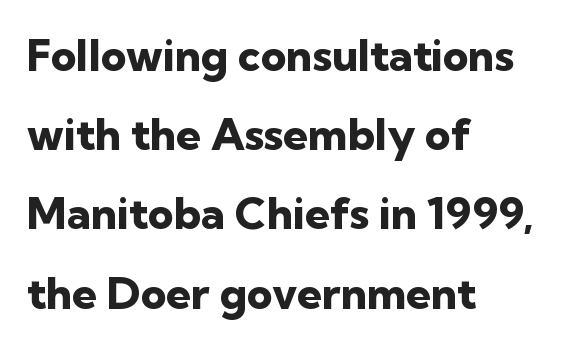
{"serif": "no", "italic": "no", "bold": "yes", "weight": "heavy", "width": "normal", "stroke_contrast": "low", "x_height": "medium", "monospaced": "no", "underline": "no", "align": "left", "line_spacing_ratio": 1.8, "letter_spacing": "normal", "letter_spacing_em": 0.0, "glyph_px": 44}
